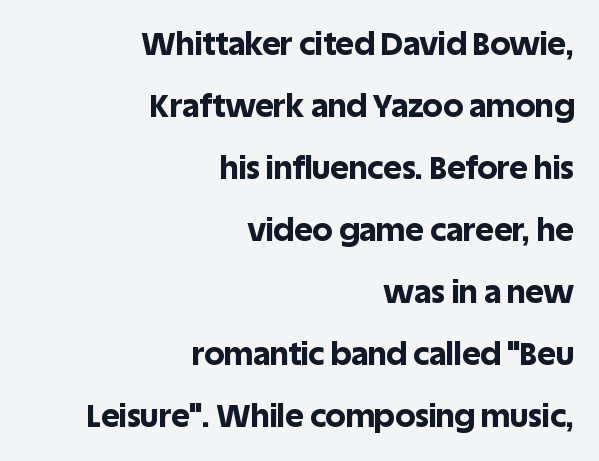
You could fit nearly another row in the gap between these rows. Italic: no, the glyphs are upright roman. Varying glyph widths throughout — classic text-font behaviour. Check under the words: just untouched page. A flush-right, rag-left setting is used for this passage. The type family on display is of the sans-serif kind.
